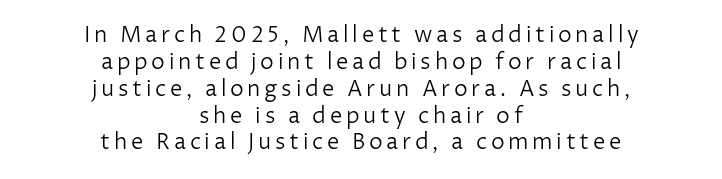
Q: Is the text bold? A: No.
Q: Is the text italic (slanted)? A: No, it is upright.
Q: Is the text underlined? A: No.
Q: How is the paragraph aligned? A: Centered.
